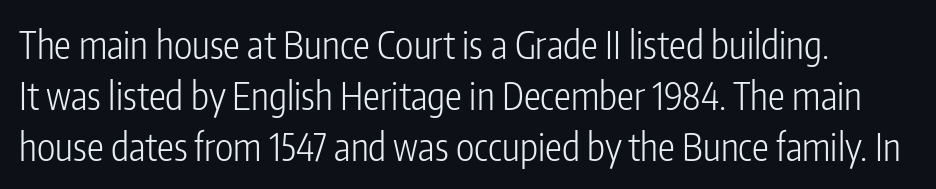
Q: Is the text bold? A: No.
Q: Is the text italic (slanted)? A: No, it is upright.
Q: Is the typeface a serif or a sans-serif typeface? A: Sans-serif.
Q: Is the text underlined? A: No.
Q: Is the spacing between letters normal or unusually wide? A: Normal.
Q: Is the spacing between lines tight, normal or loose? A: Normal.
Q: Width (condensed, normal, or wide)? A: Condensed.
Q: Stroke contrast? A: Low.
Q: x-height? A: Medium.
Q: Monospaced? A: No.
